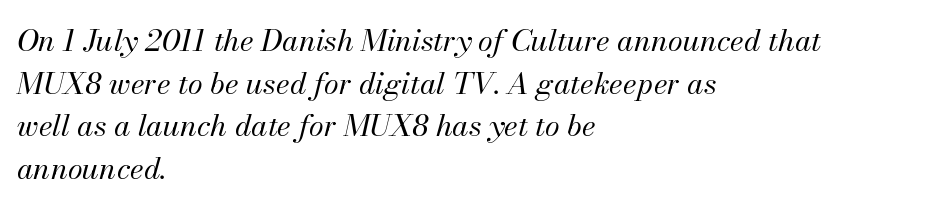
{"italic": "yes", "lean": "right", "slant_degrees": 13, "bold": "no", "weight": "regular", "width": "normal", "stroke_contrast": "medium", "x_height": "small", "monospaced": "no", "underline": "no", "align": "left", "line_spacing": "normal", "line_spacing_ratio": 1.42, "letter_spacing": "normal", "letter_spacing_em": 0.0, "glyph_px": 30}
